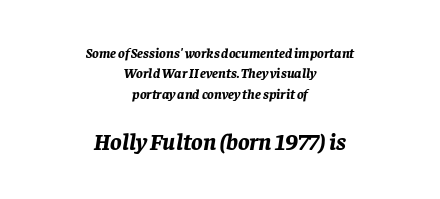
{"italic": "yes", "lean": "right", "slant_degrees": 8, "bold": "yes", "underline": "no", "align": "center", "line_spacing": "normal", "line_spacing_ratio": 1.46, "letter_spacing": "normal", "letter_spacing_em": 0.0, "larger_block": "second", "size_ratio": 1.71, "glyph_px": 24}
